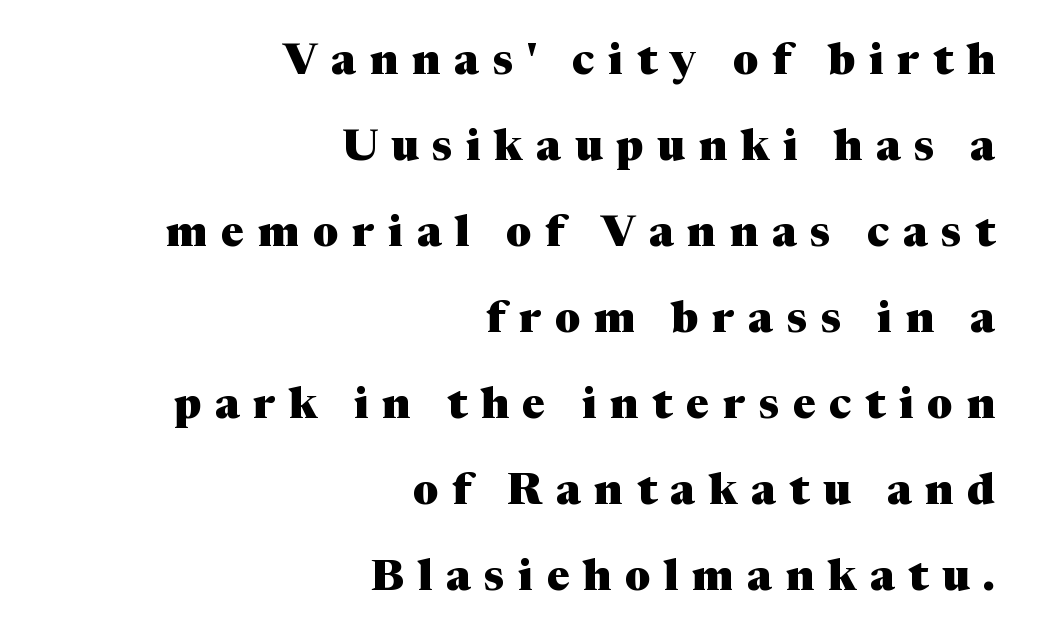
The image shows 43 px heavy serif type, upright; set right-aligned, loose line spacing (2.0x), unusually wide letter spacing (+0.32 em), not underlined; medium stroke contrast and a medium x-height.
